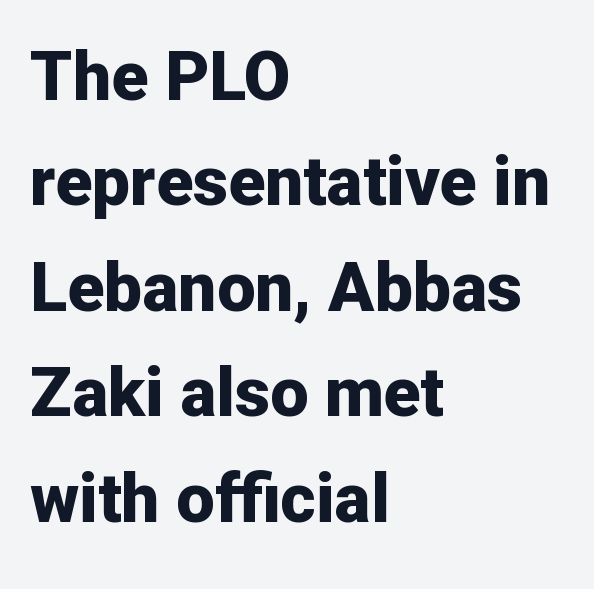
Q: Is the text bold? A: Yes.
Q: Is the text italic (slanted)? A: No, it is upright.
Q: Is the typeface a serif or a sans-serif typeface? A: Sans-serif.
Q: Is the text underlined? A: No.
Q: How is the paragraph aligned? A: Left-aligned.
Q: Is the spacing between letters normal or unusually wide? A: Normal.
Q: Is the spacing between lines tight, normal or loose? A: Normal.
Q: Width (condensed, normal, or wide)? A: Normal.
Q: Stroke contrast? A: Low.
Q: x-height? A: Medium.
Q: Monospaced? A: No.
